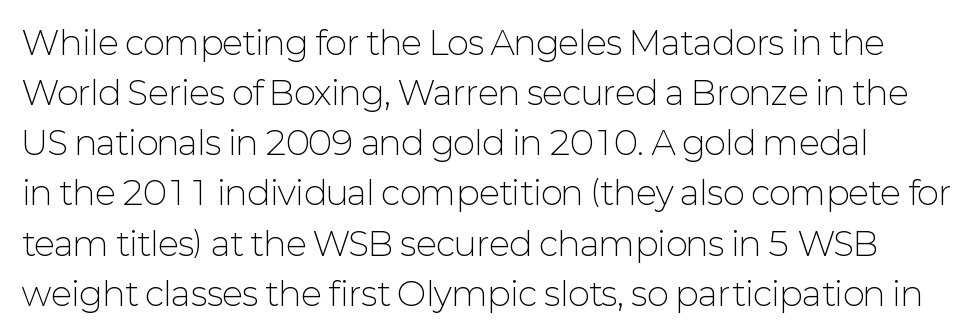
Is this a fixed-width face? No — the glyphs have proportional, varying widths. Words appear dense and cohesive because spacing is normal. Heft: none added — not bold. Rule under the text: the space is simply empty. Vertical strokes here are truly vertical.
